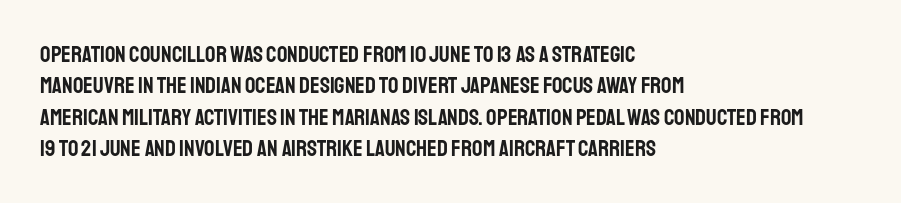
The image shows 23 px text type, upright; set left-aligned, normal line spacing (1.36x), normal letter spacing, not underlined.
